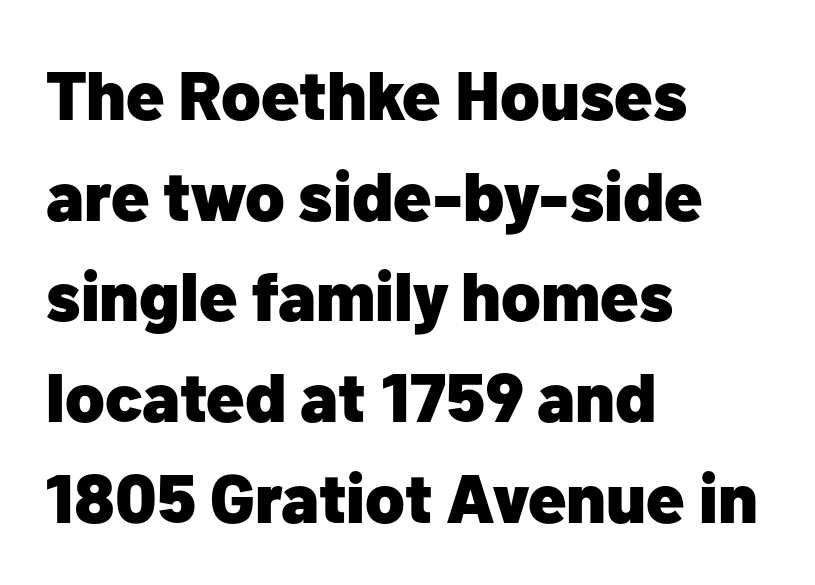
{"serif": "no", "italic": "no", "bold": "yes", "weight": "heavy", "width": "normal", "stroke_contrast": "low", "x_height": "medium", "monospaced": "no", "underline": "no", "align": "left", "line_spacing": "normal", "line_spacing_ratio": 1.46, "letter_spacing": "normal", "letter_spacing_em": 0.0, "glyph_px": 69}
